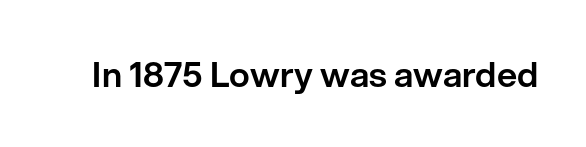
{"serif": "no", "italic": "no", "width": "normal", "stroke_contrast": "low", "x_height": "medium", "monospaced": "no", "underline": "no", "letter_spacing": "normal", "letter_spacing_em": 0.0, "glyph_px": 35}
